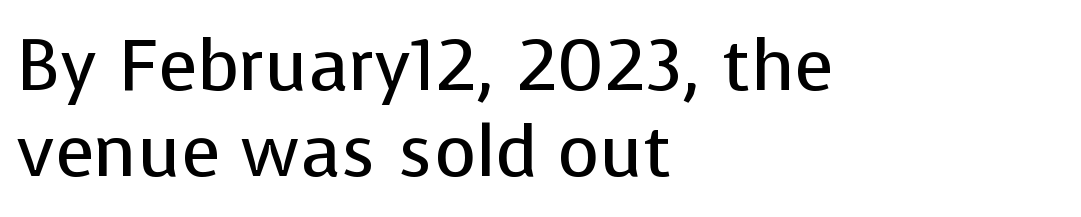
The image shows 72 px regular-weight sans-serif type, upright; set left-aligned, line spacing 1.19x, normal letter spacing, not underlined; low stroke contrast and a medium x-height.
